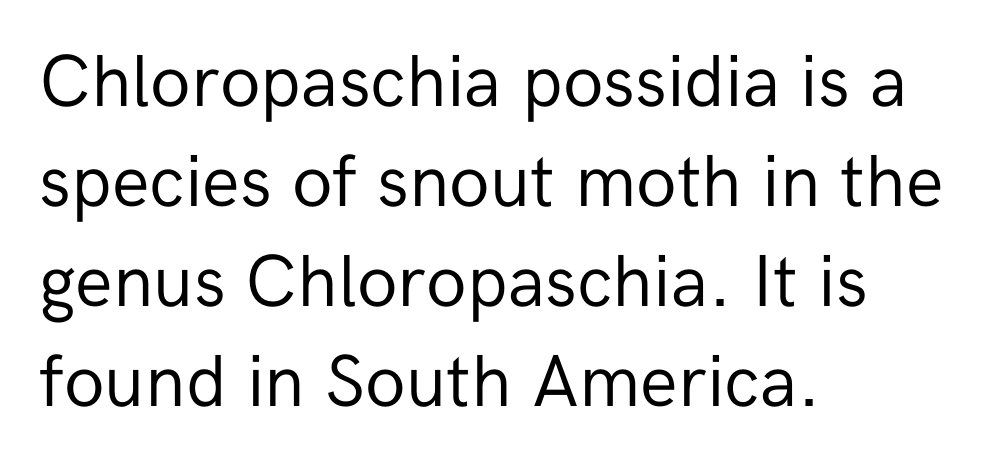
Q: Is the text bold? A: No.
Q: Is the text italic (slanted)? A: No, it is upright.
Q: Is the typeface a serif or a sans-serif typeface? A: Sans-serif.
Q: Is the text underlined? A: No.
Q: How is the paragraph aligned? A: Left-aligned.
Q: Is the spacing between letters normal or unusually wide? A: Normal.
Q: Is the spacing between lines tight, normal or loose? A: Normal.
Q: Width (condensed, normal, or wide)? A: Normal.
Q: Stroke contrast? A: Low.
Q: x-height? A: Medium.
Q: Monospaced? A: No.
